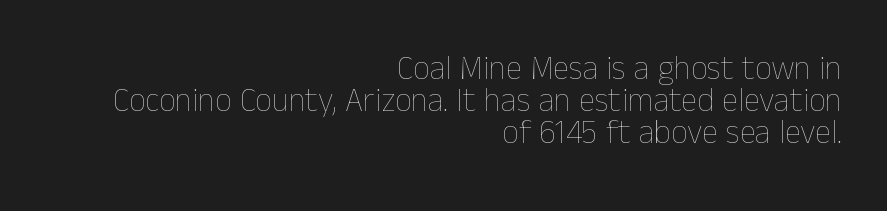
Closely set lines give the paragraph a compact silhouette. The horizontal fit of the characters is conventional and even. The passage shown is not bold in any degree. The area under the type is left untouched.
